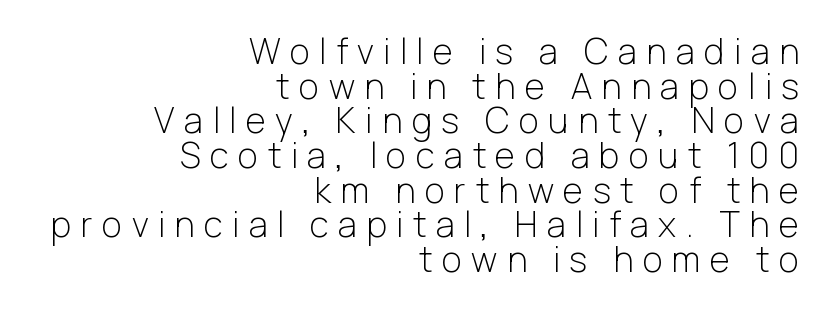
{"serif": "no", "italic": "no", "bold": "no", "weight": "light", "width": "normal", "stroke_contrast": "low", "x_height": "medium", "monospaced": "no", "underline": "no", "align": "right", "line_spacing": "tight", "line_spacing_ratio": 0.99, "letter_spacing": "wide", "letter_spacing_em": 0.27, "glyph_px": 35}
